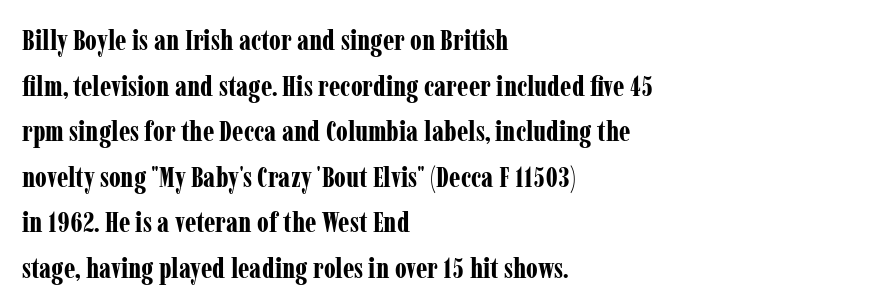
{"serif": "yes", "italic": "no", "bold": "yes", "weight": "bold", "width": "condensed", "stroke_contrast": "low", "x_height": "medium", "monospaced": "no", "underline": "no", "align": "left", "line_spacing": "normal", "line_spacing_ratio": 1.57, "letter_spacing": "normal", "letter_spacing_em": 0.0, "glyph_px": 29}
